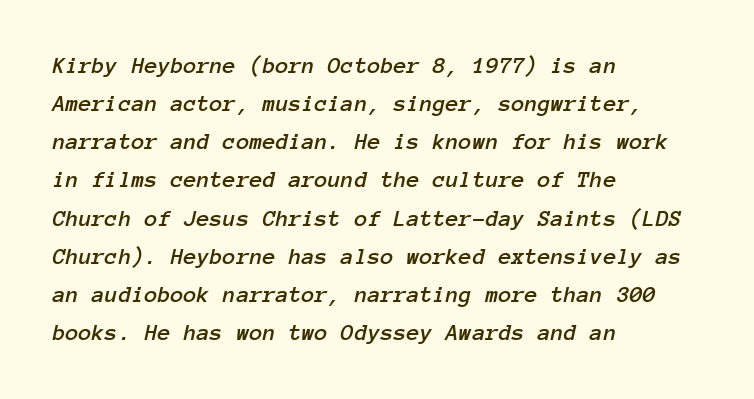
{"italic": "yes", "lean": "right", "slant_degrees": 12, "underline": "no", "align": "left", "line_spacing": "normal", "line_spacing_ratio": 1.59, "letter_spacing": "normal", "letter_spacing_em": 0.0, "glyph_px": 24}
